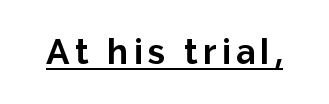
{"serif": "no", "italic": "no", "bold": "yes", "weight": "bold", "width": "normal", "stroke_contrast": "low", "x_height": "medium", "monospaced": "no", "underline": "yes", "glyph_px": 35}
